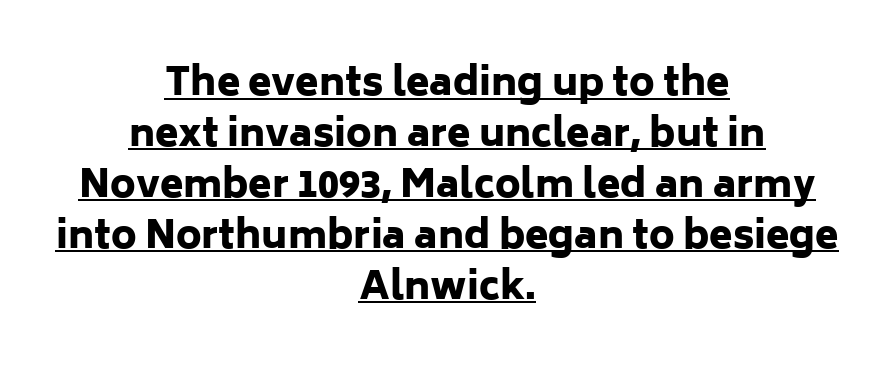
The image shows 38 px heavy sans-serif type, upright; set centered, normal line spacing (1.34x), normal letter spacing, underlined; low stroke contrast and a medium x-height.
